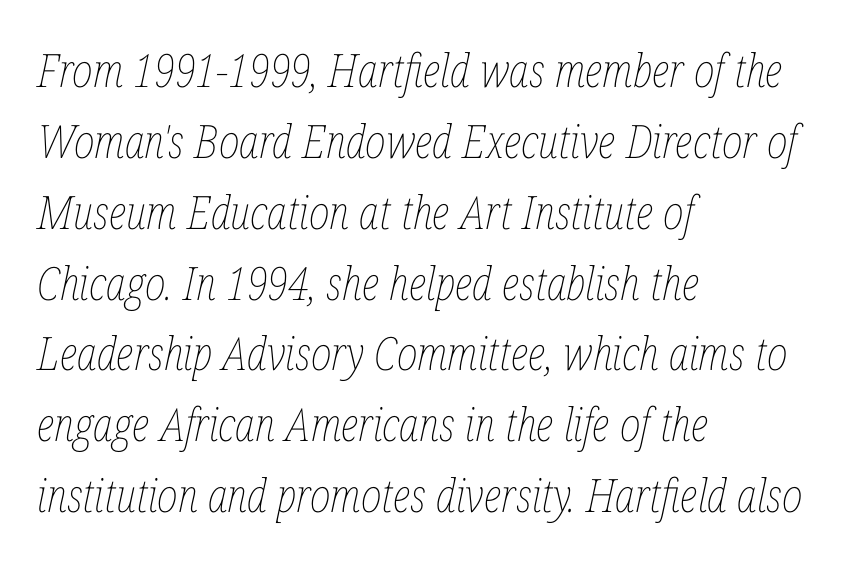
{"italic": "yes", "lean": "right", "slant_degrees": 12, "bold": "no", "weight": "thin", "width": "condensed", "stroke_contrast": "low", "x_height": "medium", "monospaced": "no", "underline": "no", "align": "left", "line_spacing": "normal", "line_spacing_ratio": 1.54, "letter_spacing": "normal", "letter_spacing_em": 0.0, "glyph_px": 46}
